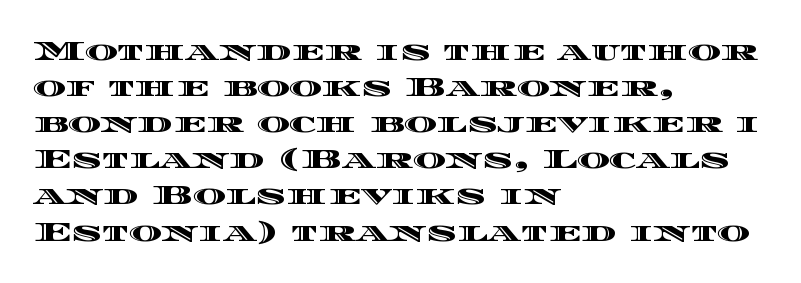
The image shows 28 px wide type, upright; set left-aligned, normal line spacing (1.29x), normal letter spacing, not underlined; a large x-height.
